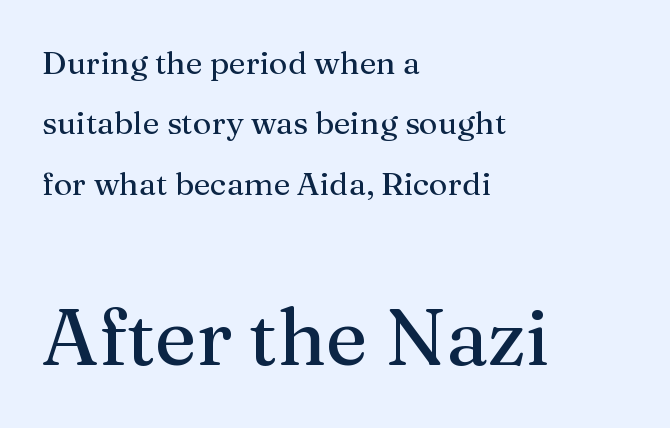
These two chunks differ in scale, with the bottom chunk taking the larger measure. Here the glyphs are tracked normally, forming tight word shapes. Spacing verdict: proportional, widths tailored to each character. Are there feet on the stems? There are — it's a serif. Italic: no, the glyphs are upright roman. Where is the straight margin? On the left.
